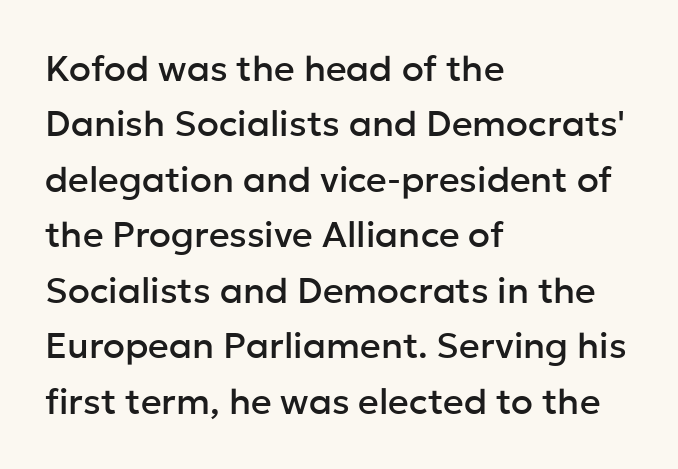
The image shows 36 px sans-serif type, upright; set left-aligned, normal line spacing (1.54x), normal letter spacing, not underlined; low stroke contrast and a medium x-height.
